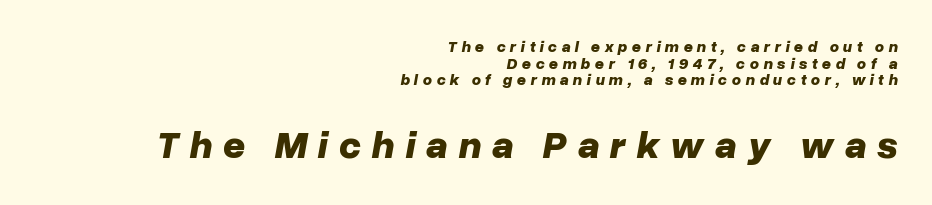
The image shows 39 px bold type, italic (leaning right); set right-aligned, tight line spacing (1.04x), unusually wide letter spacing (+0.27 em), not underlined; the second (bottom) block is 2.44x larger; low stroke contrast and a medium x-height.
